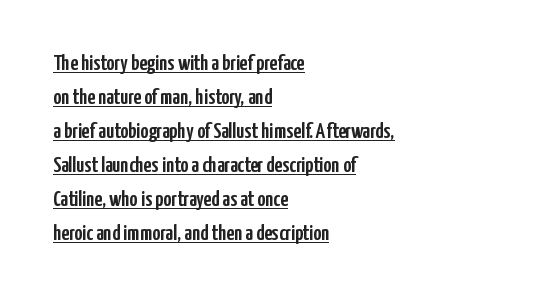
Q: Is the text italic (slanted)? A: No, it is upright.
Q: Is the text underlined? A: Yes.
Q: How is the paragraph aligned? A: Left-aligned.
Q: Is the spacing between letters normal or unusually wide? A: Normal.
Q: Is the spacing between lines tight, normal or loose? A: Normal.
